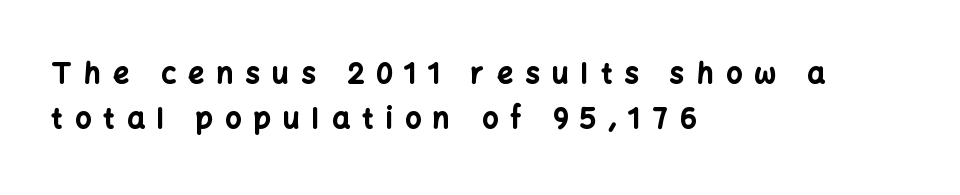
{"serif": "no", "italic": "no", "bold": "yes", "weight": "bold", "width": "normal", "stroke_contrast": "low", "x_height": "medium", "monospaced": "no", "underline": "no", "align": "left", "line_spacing": "normal", "line_spacing_ratio": 1.6, "letter_spacing": "wide", "letter_spacing_em": 0.45, "glyph_px": 28}
